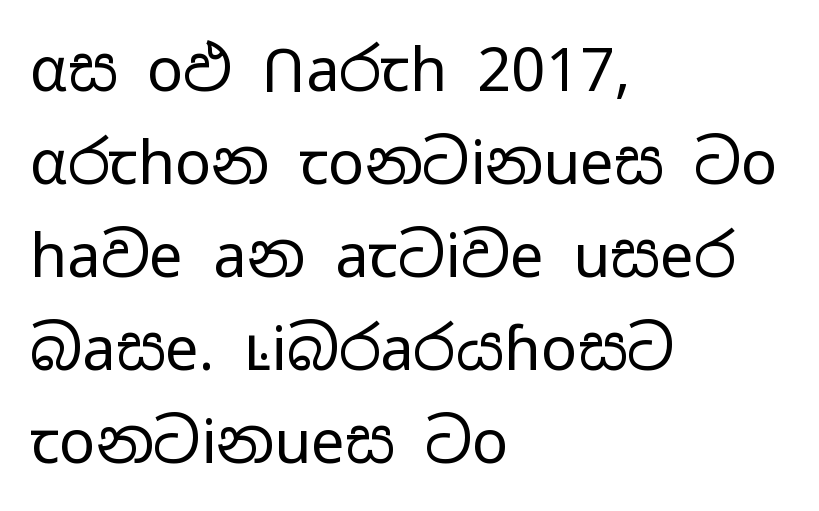
{"serif": "no", "italic": "no", "bold": "no", "weight": "regular", "width": "wide", "stroke_contrast": "low", "x_height": "medium", "monospaced": "no", "underline": "no", "align": "left", "line_spacing": "normal", "line_spacing_ratio": 1.55, "letter_spacing": "normal", "letter_spacing_em": 0.0, "glyph_px": 60}
